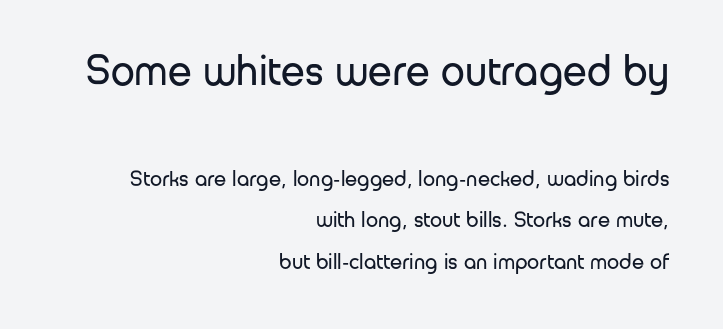
Q: Is the text bold? A: No.
Q: Is the text italic (slanted)? A: No, it is upright.
Q: Is the typeface a serif or a sans-serif typeface? A: Sans-serif.
Q: Is the text underlined? A: No.
Q: How is the paragraph aligned? A: Right-aligned.
Q: Is the spacing between letters normal or unusually wide? A: Normal.
Q: Which block of text is set in a larger size, the first (top) or the second (bottom)? A: The first (top) one.
Q: Width (condensed, normal, or wide)? A: Normal.
Q: Stroke contrast? A: Low.
Q: x-height? A: Medium.
Q: Monospaced? A: No.
